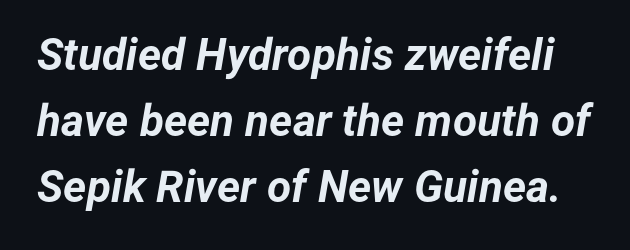
{"italic": "yes", "lean": "right", "slant_degrees": 12, "bold": "yes", "weight": "bold", "width": "normal", "stroke_contrast": "low", "x_height": "medium", "monospaced": "no", "underline": "no", "line_spacing": "normal", "line_spacing_ratio": 1.5, "letter_spacing": "normal", "letter_spacing_em": 0.0, "glyph_px": 44}
